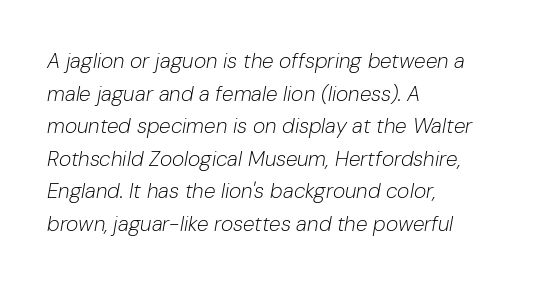
Q: Is the text bold? A: No.
Q: Is the text italic (slanted)? A: Yes, it leans right by about 10 degrees.
Q: Is the text underlined? A: No.
Q: How is the paragraph aligned? A: Left-aligned.
Q: Is the spacing between letters normal or unusually wide? A: Normal.
Q: Is the spacing between lines tight, normal or loose? A: Normal.
